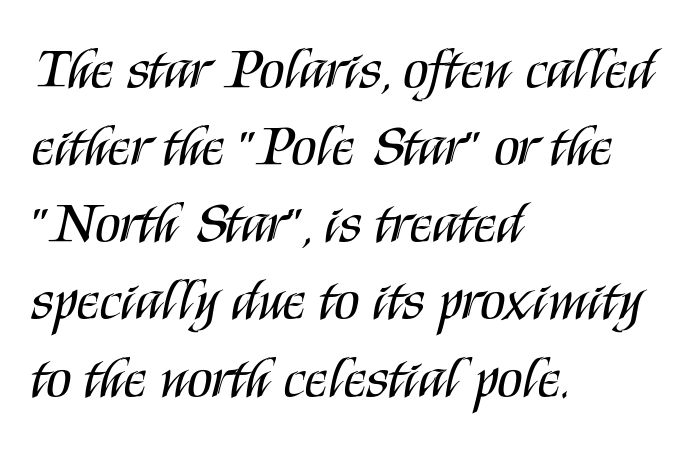
The image shows 58 px regular-weight, condensed sans-serif type; set left-aligned, normal line spacing (1.33x), normal letter spacing, not underlined; medium stroke contrast and a large x-height.
